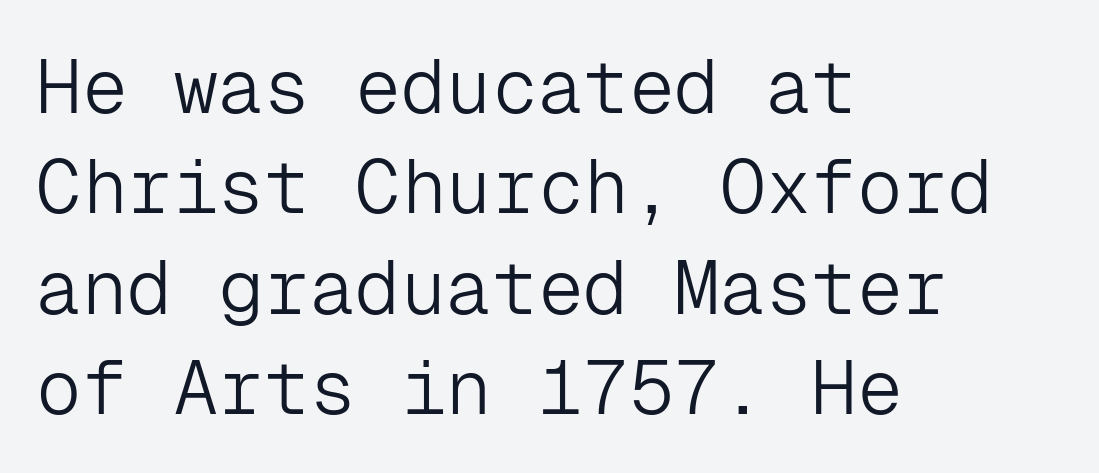
The image shows 76 px light sans-serif type, upright, monospaced; set left-aligned, normal line spacing (1.32x), normal letter spacing, not underlined; low stroke contrast and a medium x-height.
